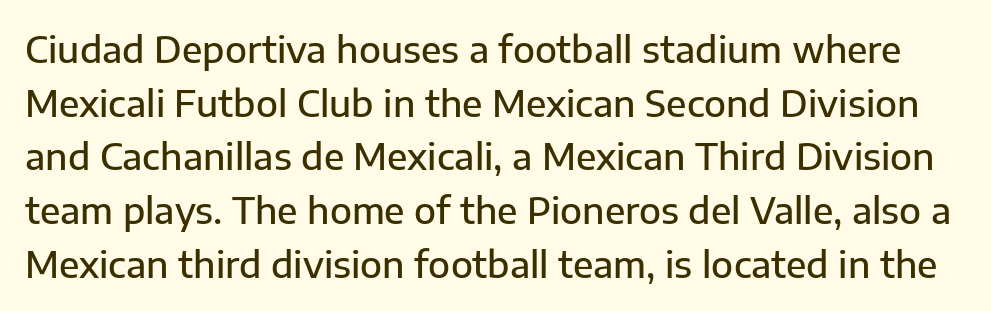
The image shows 36 px semibold sans-serif type, upright; set normal line spacing (1.49x), normal letter spacing, not underlined; low stroke contrast and a medium x-height.
